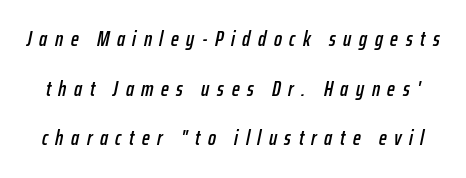
{"italic": "yes", "lean": "right", "slant_degrees": 12, "underline": "no", "line_spacing": "loose", "line_spacing_ratio": 2.36, "letter_spacing": "wide", "letter_spacing_em": 0.36, "glyph_px": 21}
